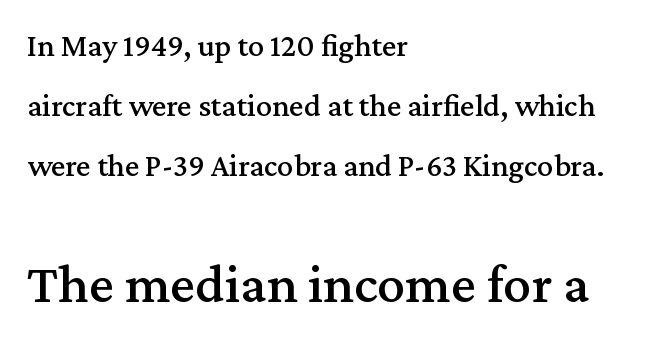
Q: Is the text italic (slanted)? A: No, it is upright.
Q: Is the typeface a serif or a sans-serif typeface? A: Serif.
Q: Is the text underlined? A: No.
Q: How is the paragraph aligned? A: Left-aligned.
Q: Is the spacing between letters normal or unusually wide? A: Normal.
Q: Which block of text is set in a larger size, the first (top) or the second (bottom)? A: The second (bottom) one.
Q: Width (condensed, normal, or wide)? A: Normal.
Q: Stroke contrast? A: Medium.
Q: x-height? A: Medium.
Q: Monospaced? A: No.
